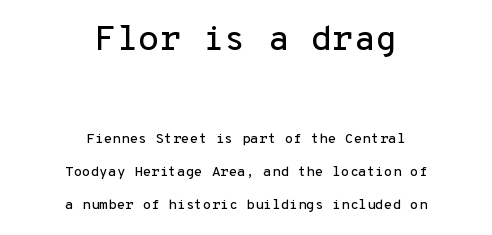
Typeset on center — no edge is straight. The face used here is rendered with its standard letterfit. The upper block of text is set noticeably larger than the block beneath it. Characters remain perfectly vertical along every line.
